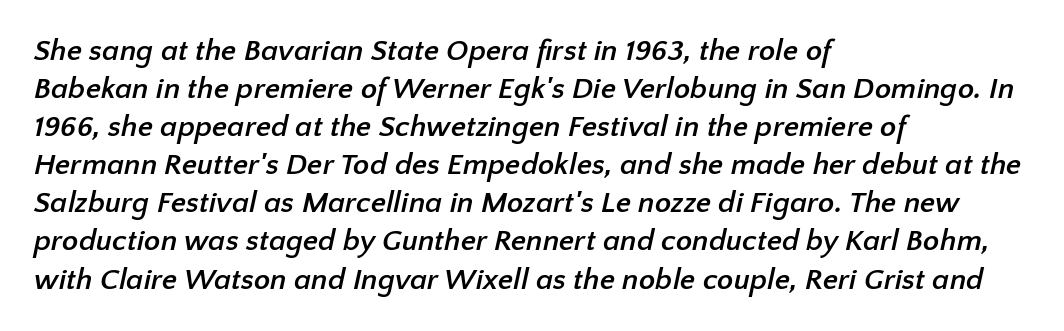
{"serif": "no", "bold": "yes", "weight": "semibold", "width": "normal", "stroke_contrast": "low", "x_height": "medium", "monospaced": "no", "underline": "no", "align": "left", "line_spacing": "normal", "line_spacing_ratio": 1.27, "letter_spacing": "normal", "letter_spacing_em": 0.0, "glyph_px": 30}
